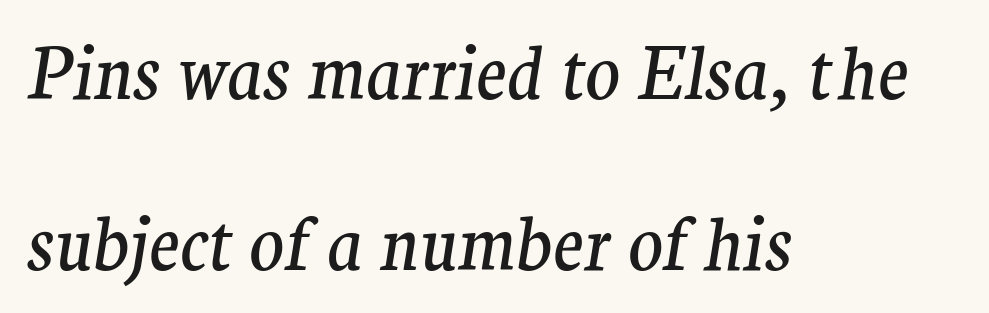
Q: Is the text bold? A: No.
Q: Is the text italic (slanted)? A: Yes, it leans right by about 9 degrees.
Q: Is the typeface a serif or a sans-serif typeface? A: Serif.
Q: Is the text underlined? A: No.
Q: How is the paragraph aligned? A: Left-aligned.
Q: Is the spacing between letters normal or unusually wide? A: Normal.
Q: Is the spacing between lines tight, normal or loose? A: Loose.
Q: Width (condensed, normal, or wide)? A: Normal.
Q: Stroke contrast? A: Medium.
Q: x-height? A: Medium.
Q: Monospaced? A: No.
